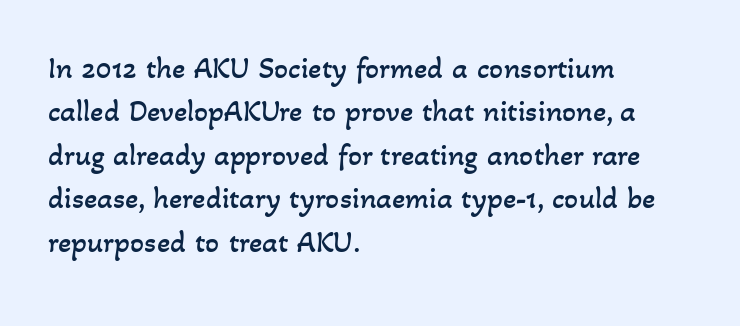
The image shows 31 px regular-weight type; set left-aligned, normal line spacing (1.4x), normal letter spacing, not underlined; low stroke contrast and a small x-height.
